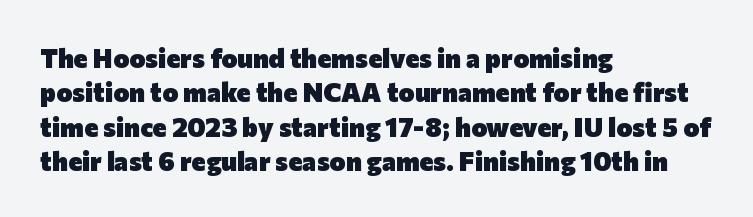
Q: Is the text bold? A: Yes.
Q: Is the text italic (slanted)? A: No, it is upright.
Q: Is the text underlined? A: No.
Q: How is the paragraph aligned? A: Left-aligned.
Q: Is the spacing between letters normal or unusually wide? A: Normal.
Q: Is the spacing between lines tight, normal or loose? A: Normal.
